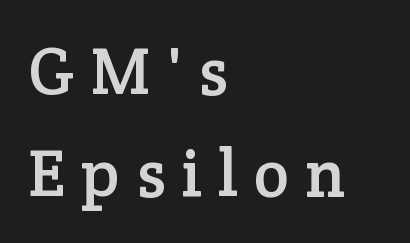
{"serif": "yes", "italic": "no", "width": "normal", "stroke_contrast": "low", "x_height": "medium", "monospaced": "no", "underline": "no", "align": "left", "line_spacing": "normal", "line_spacing_ratio": 1.54, "letter_spacing": "wide", "letter_spacing_em": 0.25, "glyph_px": 66}
